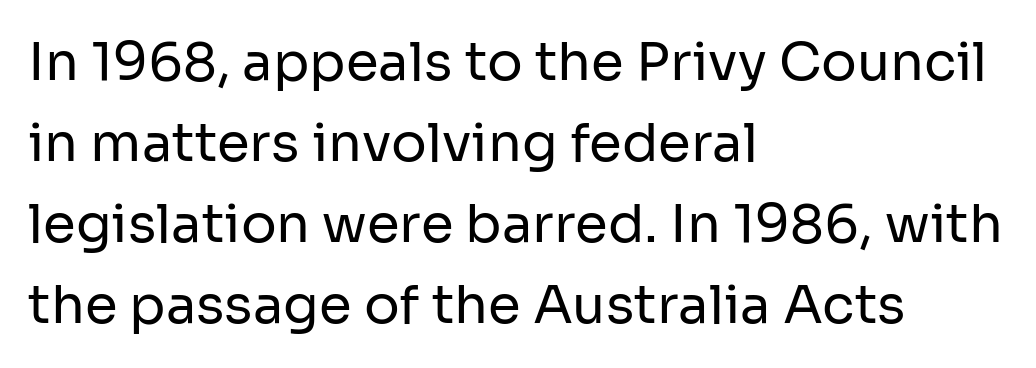
{"serif": "no", "italic": "no", "bold": "no", "weight": "regular", "width": "normal", "stroke_contrast": "low", "x_height": "medium", "monospaced": "no", "underline": "no", "align": "left", "line_spacing": "normal", "line_spacing_ratio": 1.53, "letter_spacing": "normal", "letter_spacing_em": 0.0, "glyph_px": 53}
